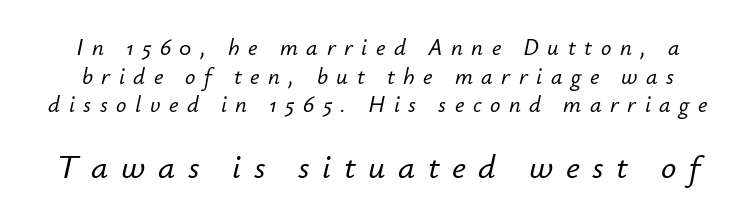
Q: Is the text italic (slanted)? A: Yes, it leans right by about 12 degrees.
Q: Is the text underlined? A: No.
Q: Is the spacing between letters normal or unusually wide? A: Unusually wide.
Q: Is the spacing between lines tight, normal or loose? A: Normal.
Q: Which block of text is set in a larger size, the first (top) or the second (bottom)? A: The second (bottom) one.
Q: Width (condensed, normal, or wide)? A: Normal.
Q: Stroke contrast? A: Low.
Q: x-height? A: Small.
Q: Monospaced? A: No.
